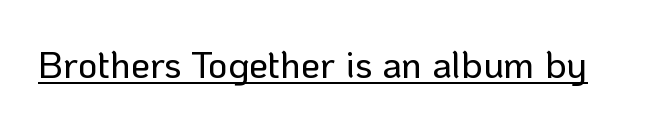
{"serif": "no", "italic": "no", "width": "normal", "stroke_contrast": "low", "x_height": "medium", "monospaced": "no", "underline": "yes", "letter_spacing": "normal", "letter_spacing_em": 0.0, "glyph_px": 38}
